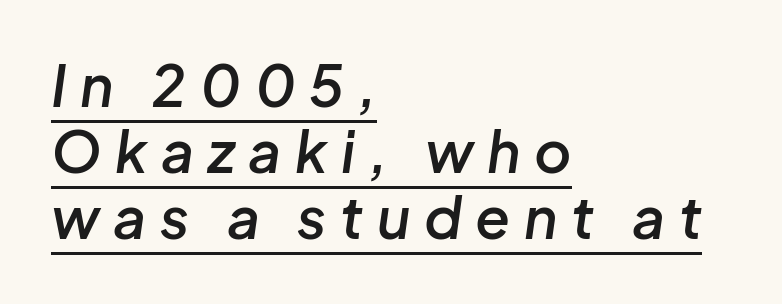
The letters advance in unequal steps, a hallmark of proportional type. Which margin do the lines hug? The left one — the right edge is uneven. The tracking reads as deliberately expanded to a designer's eye. Typesetter's note: demi weight, one step under bold.
